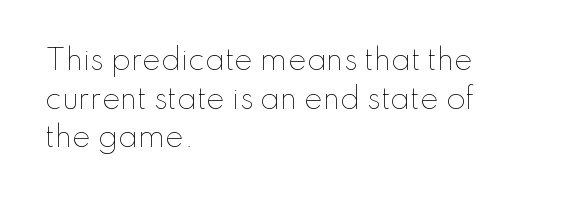
Q: Is the text bold? A: No.
Q: Is the text italic (slanted)? A: No, it is upright.
Q: Is the text underlined? A: No.
Q: How is the paragraph aligned? A: Left-aligned.
Q: Is the spacing between letters normal or unusually wide? A: Normal.
Q: Is the spacing between lines tight, normal or loose? A: Normal.
Q: Width (condensed, normal, or wide)? A: Normal.
Q: Stroke contrast? A: Low.
Q: x-height? A: Small.
Q: Monospaced? A: No.
